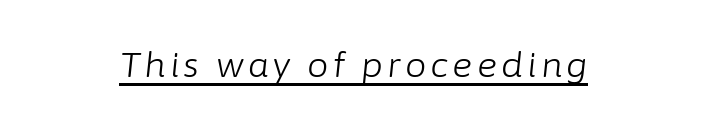
Q: Is the text bold? A: No.
Q: Is the text italic (slanted)? A: Yes, it leans right by about 6 degrees.
Q: Is the text underlined? A: Yes.
Q: Width (condensed, normal, or wide)? A: Normal.
Q: Stroke contrast? A: Low.
Q: x-height? A: Medium.
Q: Monospaced? A: No.
